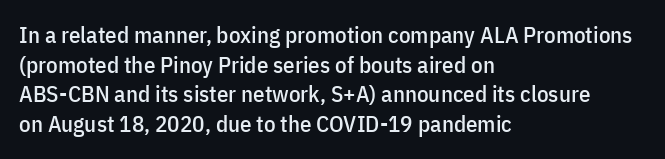
Descenders are the only things crossing below the line. A classic flush-left, rag-right setting is used for this passage. Upright lettering throughout. Quick note: interline space is typical. Letter spacing: default.
